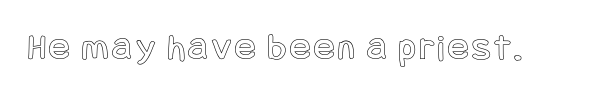
Q: Is the text italic (slanted)? A: No, it is upright.
Q: Is the text underlined? A: No.
Q: Width (condensed, normal, or wide)? A: Condensed.
Q: x-height? A: Large.
